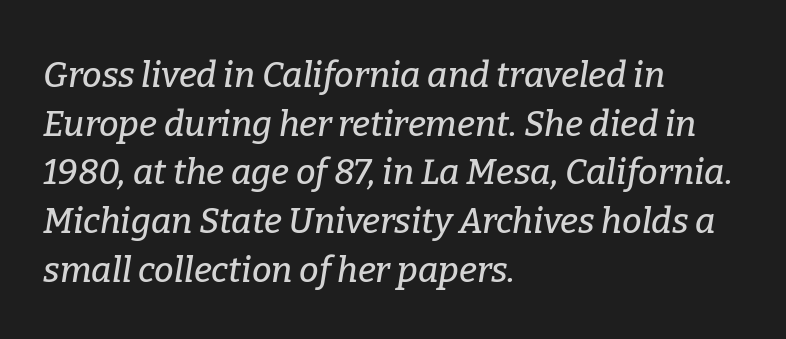
Q: Is the text italic (slanted)? A: Yes, it leans right by about 9 degrees.
Q: Is the typeface a serif or a sans-serif typeface? A: Serif.
Q: Is the text underlined? A: No.
Q: How is the paragraph aligned? A: Left-aligned.
Q: Is the spacing between letters normal or unusually wide? A: Normal.
Q: Is the spacing between lines tight, normal or loose? A: Normal.
Q: Width (condensed, normal, or wide)? A: Normal.
Q: Stroke contrast? A: Low.
Q: x-height? A: Medium.
Q: Monospaced? A: No.
